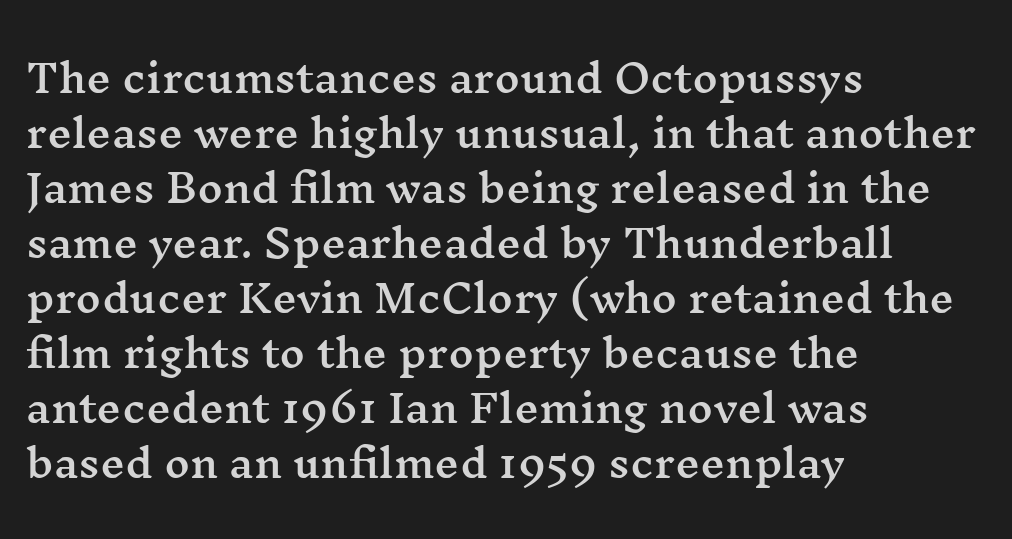
Small tapered or slab feet sit at the stroke ends, so this counts as serif. Nobody drew a line under any word here. Every row of glyphs begins at an identical x-position on the left. Tall strokes in this sample are plumb rather than angled.
